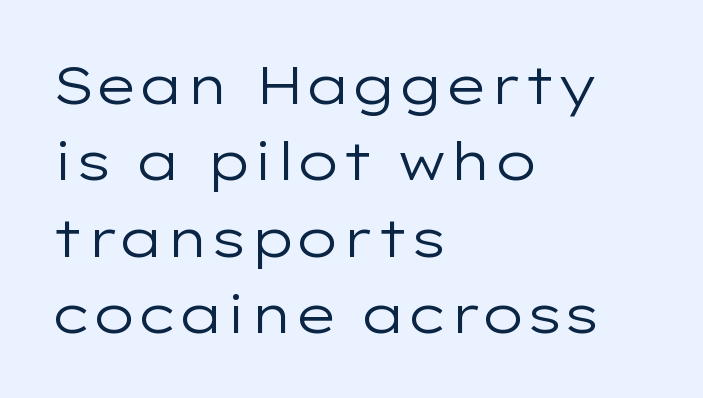
Q: Is the text bold? A: No.
Q: Is the text italic (slanted)? A: No, it is upright.
Q: Is the typeface a serif or a sans-serif typeface? A: Sans-serif.
Q: Is the text underlined? A: No.
Q: How is the paragraph aligned? A: Left-aligned.
Q: Is the spacing between letters normal or unusually wide? A: Normal.
Q: Is the spacing between lines tight, normal or loose? A: Normal.
Q: Width (condensed, normal, or wide)? A: Wide.
Q: Stroke contrast? A: Low.
Q: x-height? A: Medium.
Q: Monospaced? A: No.
